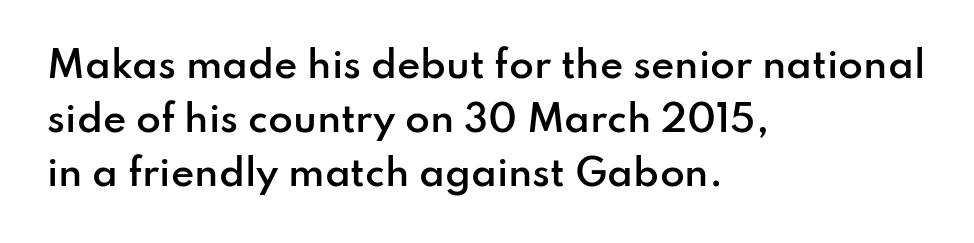
The text was rendered using a sans face with plain stroke endings. Here the designer chose a conventional face with non-uniform glyph widths. Bold? Not quite — semibold, heavier than regular but stopping short. The lines sit at an ordinary, default distance from one another. Every row of glyphs begins at an identical x-position on the left.
